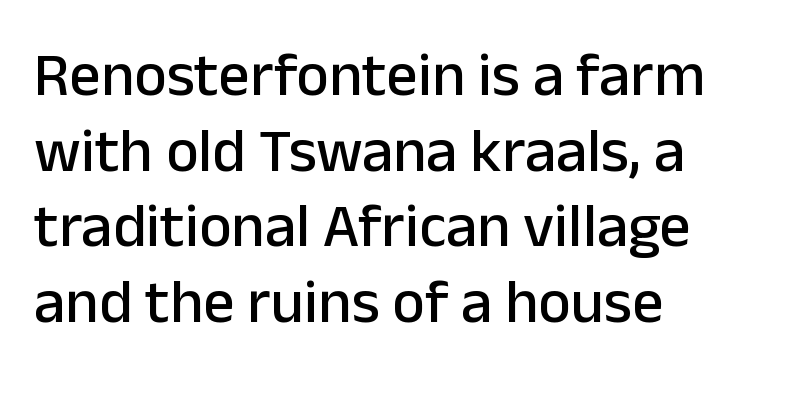
Plain, unruled lines of type. Look at the tracking — it's just the regular setting, nothing added. The lines in this sample share a left origin and differ only in where they stop. The face used here is proportionally spaced, like ordinary book or web type. A sans-serif font was chosen for this passage. The lettering stays uniformly vertical, giving the passage a roman look.
